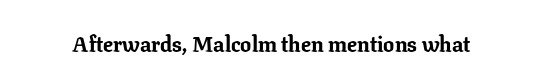
Short note: letters normally spaced. Words float on clear page, feet unadorned. The letters stand upright; this is a roman face. Heavy, bold letterforms.
